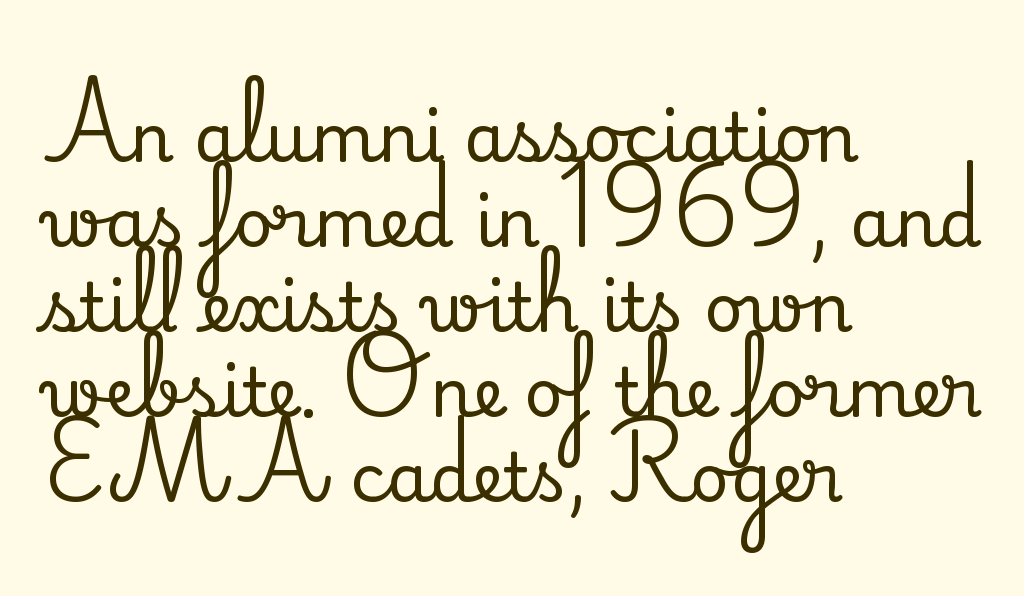
Q: Is the text italic (slanted)? A: No, it is upright.
Q: Is the typeface a serif or a sans-serif typeface? A: Serif.
Q: Is the text underlined? A: No.
Q: How is the paragraph aligned? A: Left-aligned.
Q: Is the spacing between letters normal or unusually wide? A: Normal.
Q: Is the spacing between lines tight, normal or loose? A: Normal.
Q: Width (condensed, normal, or wide)? A: Normal.
Q: Stroke contrast? A: Medium.
Q: x-height? A: Small.
Q: Monospaced? A: No.
